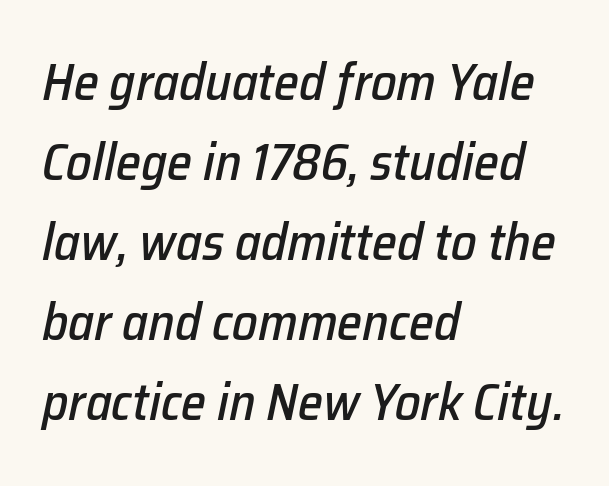
Q: Is the text italic (slanted)? A: Yes, it leans right by about 12 degrees.
Q: Is the text underlined? A: No.
Q: How is the paragraph aligned? A: Left-aligned.
Q: Is the spacing between letters normal or unusually wide? A: Normal.
Q: Is the spacing between lines tight, normal or loose? A: Normal.
Q: Width (condensed, normal, or wide)? A: Normal.
Q: Stroke contrast? A: Low.
Q: x-height? A: Medium.
Q: Monospaced? A: No.
